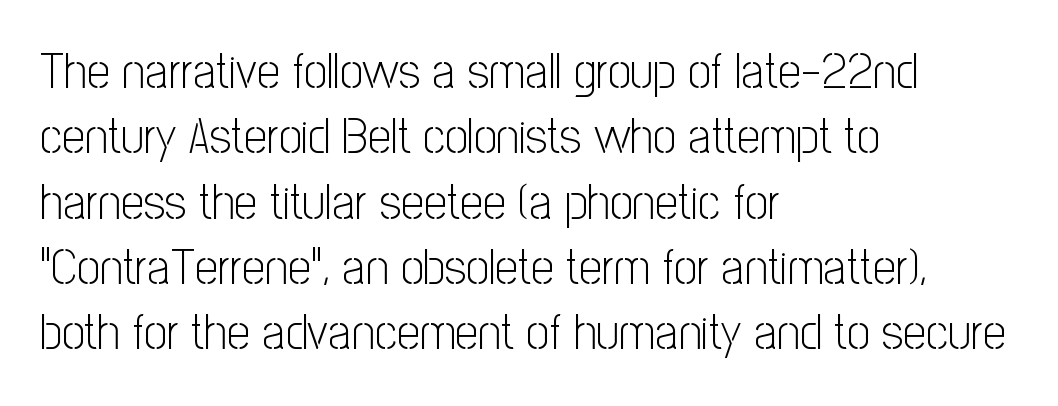
The image shows 51 px light, condensed sans-serif type, upright; set left-aligned, normal line spacing (1.28x), normal letter spacing, not underlined; low stroke contrast and a medium x-height.
